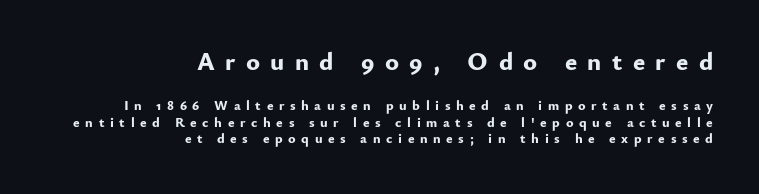
The image shows 26 px bold type, upright; set right-aligned, line spacing 1.17x, unusually wide letter spacing (+0.4 em), not underlined; the first (top) block is 1.86x larger.
